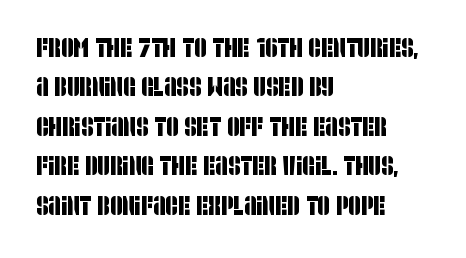
{"underline": "no", "align": "left", "line_spacing": "normal", "line_spacing_ratio": 1.46, "letter_spacing": "normal", "letter_spacing_em": 0.0, "glyph_px": 27}
